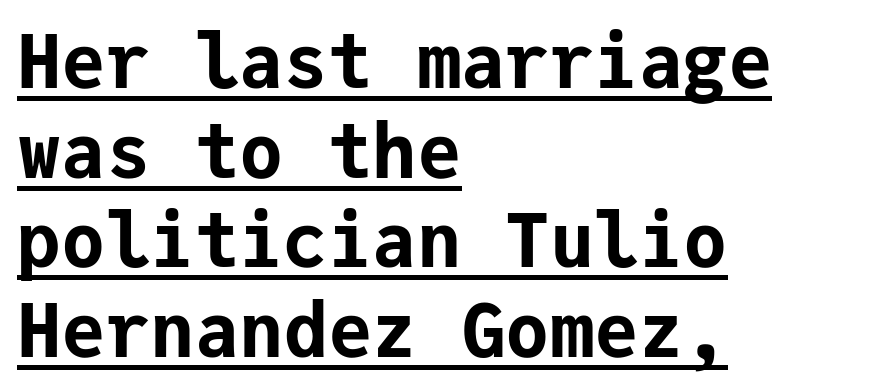
{"serif": "no", "italic": "no", "bold": "yes", "weight": "bold", "width": "normal", "stroke_contrast": "low", "x_height": "medium", "monospaced": "yes", "underline": "yes", "align": "left", "line_spacing_ratio": 1.21, "letter_spacing": "normal", "letter_spacing_em": 0.0, "glyph_px": 74}
